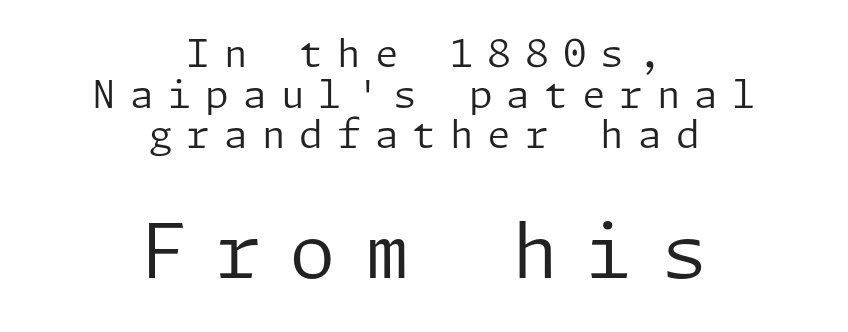
{"serif": "no", "italic": "no", "bold": "no", "weight": "regular", "width": "normal", "stroke_contrast": "low", "x_height": "medium", "underline": "no", "align": "center", "line_spacing": "tight", "line_spacing_ratio": 1.07, "letter_spacing": "wide", "letter_spacing_em": 0.37, "larger_block": "second", "size_ratio": 1.97, "glyph_px": 75}
